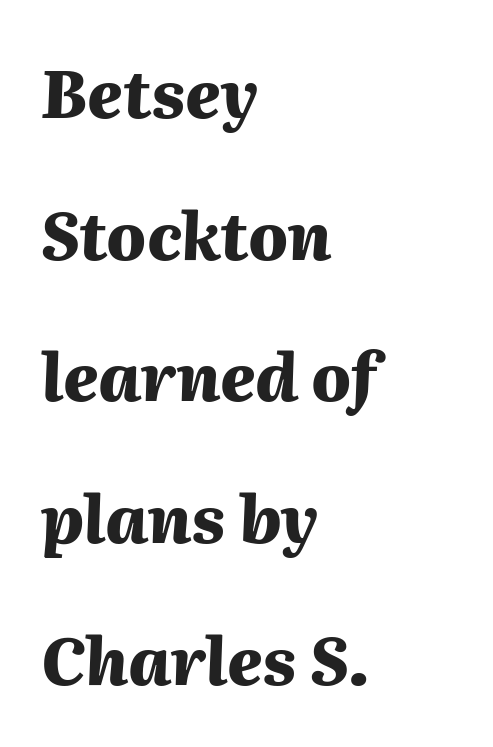
The image shows 65 px heavy type, italic (leaning right); set left-aligned, loose line spacing (2.18x), normal letter spacing, not underlined; medium stroke contrast and a medium x-height.
